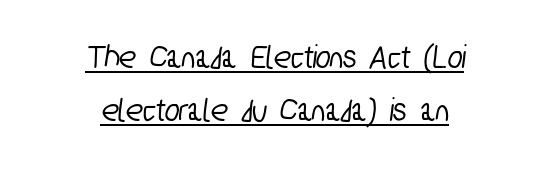
The image shows 34 px condensed sans-serif type; set centered, normal line spacing (1.57x), normal letter spacing, underlined; low stroke contrast and a medium x-height.
